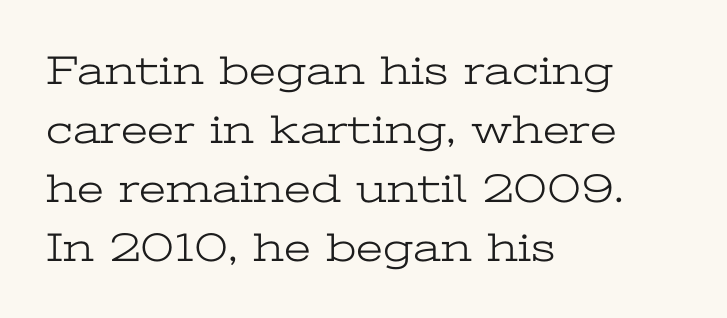
Looks like regular typesetting: each glyph gets only the width it needs. Are there feet on the stems? There are — it's a serif. The horizontal fit of the characters is conventional and even. The passage shown stacks its lines at a standard gap. These glyphs show unthickened strokes, regular width or finer. Which margin do the lines hug? The left one — the right edge is uneven.
